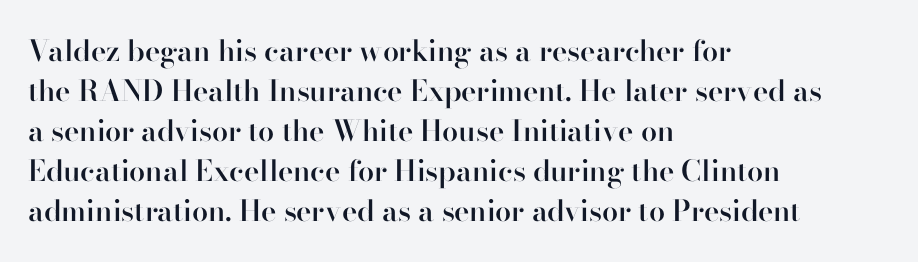
Q: Is the text bold? A: Semi-bold.
Q: Is the text italic (slanted)? A: No, it is upright.
Q: Is the typeface a serif or a sans-serif typeface? A: Serif.
Q: Is the text underlined? A: No.
Q: How is the paragraph aligned? A: Left-aligned.
Q: Is the spacing between letters normal or unusually wide? A: Normal.
Q: Is the spacing between lines tight, normal or loose? A: Normal.
Q: Width (condensed, normal, or wide)? A: Normal.
Q: Stroke contrast? A: High.
Q: x-height? A: Small.
Q: Monospaced? A: No.
